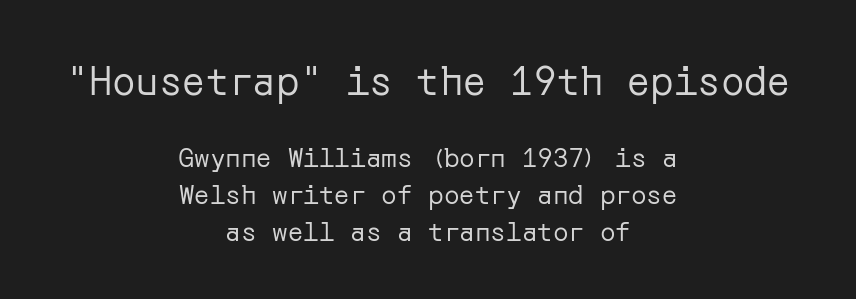
You could call the tracking neutral — neither tight nor loose. The font's upright variant was chosen for this text. The designer left line spacing at the default. The paragraph has two soft edges and a firm central axis.
